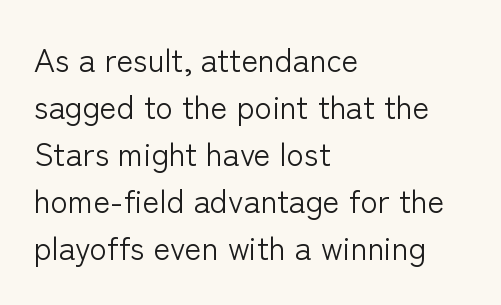
The image shows 32 px light sans-serif type, upright; set left-aligned, normal line spacing (1.47x), normal letter spacing, not underlined; low stroke contrast and a medium x-height.
